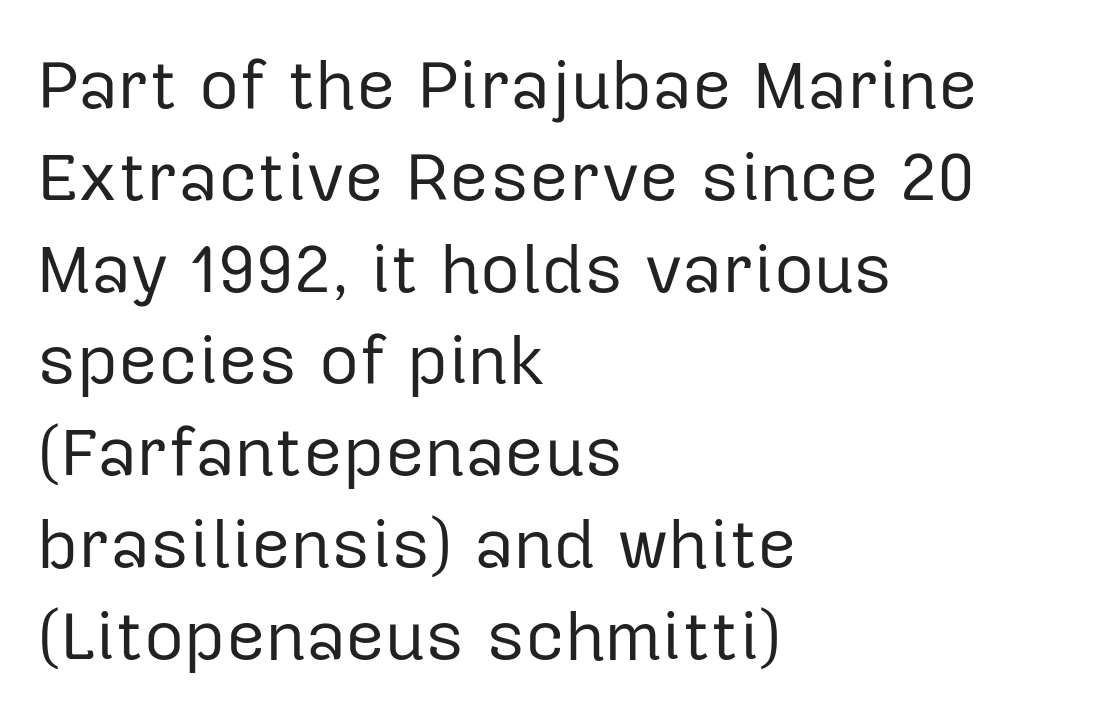
The image shows 69 px regular-weight sans-serif type, upright; set left-aligned, normal line spacing (1.33x), normal letter spacing, not underlined; low stroke contrast and a medium x-height.
